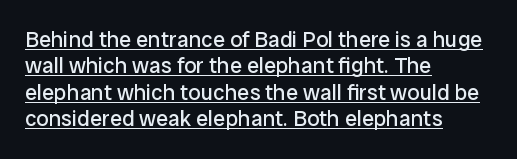
The passage shown has conventional tracking throughout. These glyphs show unthickened strokes, regular width or finer. All the whitespace from short lines collects on the right. When letters stand straight like this, we call the style roman or upright. Students, observe the line beneath the letters — that is underlining.
